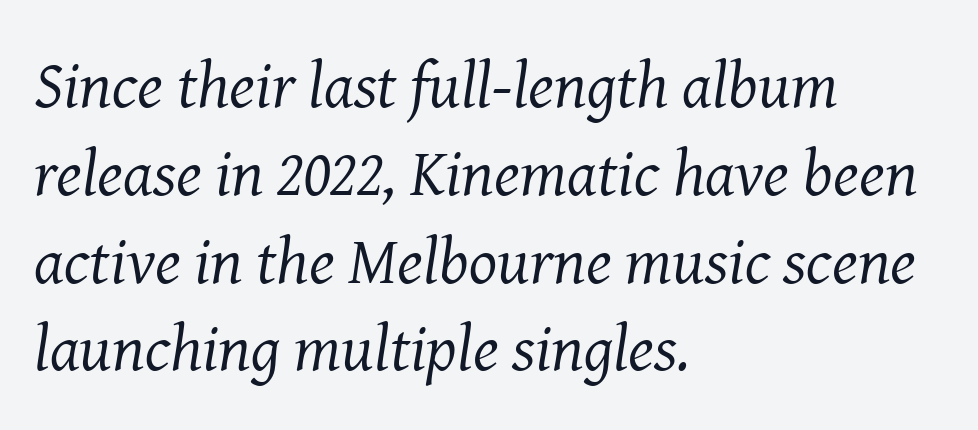
The image shows 66 px regular-weight serif type, italic (leaning right); set left-aligned, normal line spacing (1.33x), normal letter spacing, not underlined; medium stroke contrast and a medium x-height.
